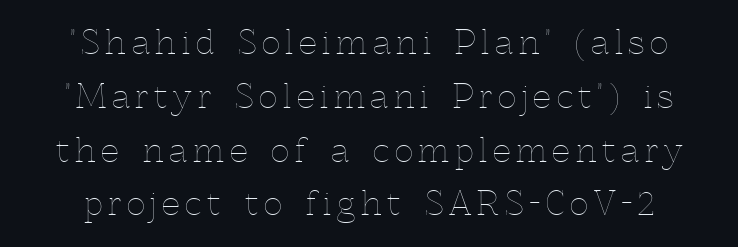
{"italic": "no", "bold": "no", "weight": "thin", "width": "normal", "x_height": "medium", "monospaced": "no", "underline": "no", "line_spacing": "normal", "line_spacing_ratio": 1.68, "glyph_px": 32}
